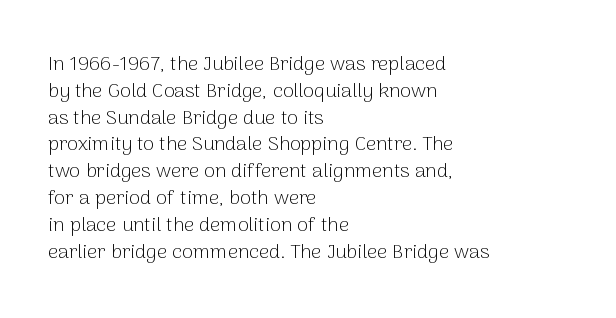
Unlike italic type, these characters show no tilt at all. Honestly, there is no underline to notice here at all. The ragged edge is on the right, which tells us the setting is flush left. Tracking here is standard; glyphs follow each other at the usual distance.
